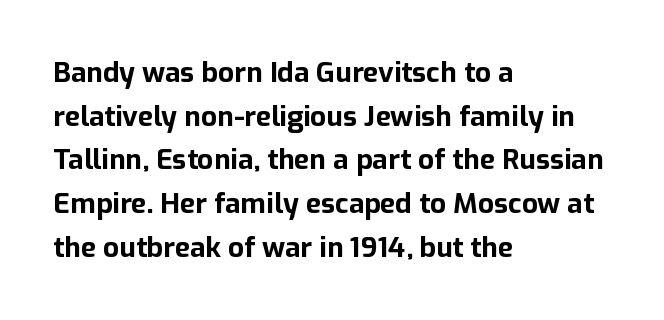
Q: Is the text bold? A: Yes.
Q: Is the text italic (slanted)? A: No, it is upright.
Q: Is the typeface a serif or a sans-serif typeface? A: Sans-serif.
Q: Is the text underlined? A: No.
Q: How is the paragraph aligned? A: Left-aligned.
Q: Is the spacing between letters normal or unusually wide? A: Normal.
Q: Is the spacing between lines tight, normal or loose? A: Normal.
Q: Width (condensed, normal, or wide)? A: Normal.
Q: Stroke contrast? A: Low.
Q: x-height? A: Medium.
Q: Monospaced? A: No.
